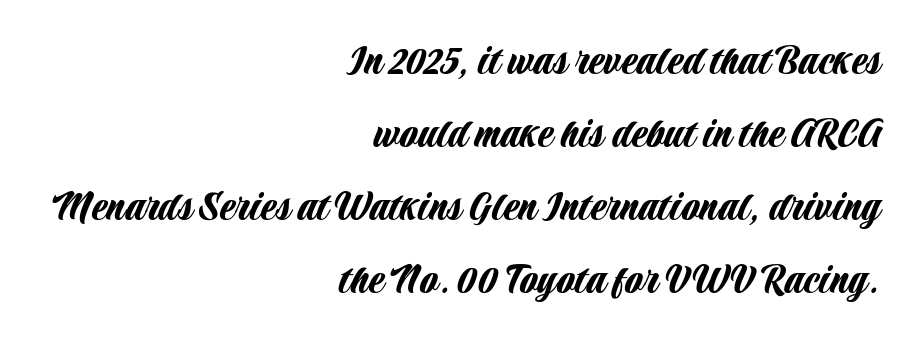
{"serif": "no", "width": "condensed", "stroke_contrast": "low", "x_height": "large", "monospaced": "no", "underline": "no", "align": "right", "line_spacing": "normal", "line_spacing_ratio": 1.59, "letter_spacing": "normal", "letter_spacing_em": 0.0, "glyph_px": 46}
